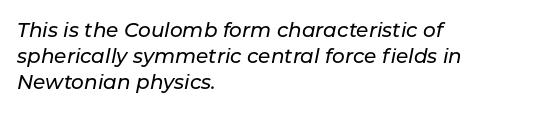
The image shows 20 px text type, italic (leaning right); set left-aligned, normal line spacing (1.31x), normal letter spacing, not underlined.
